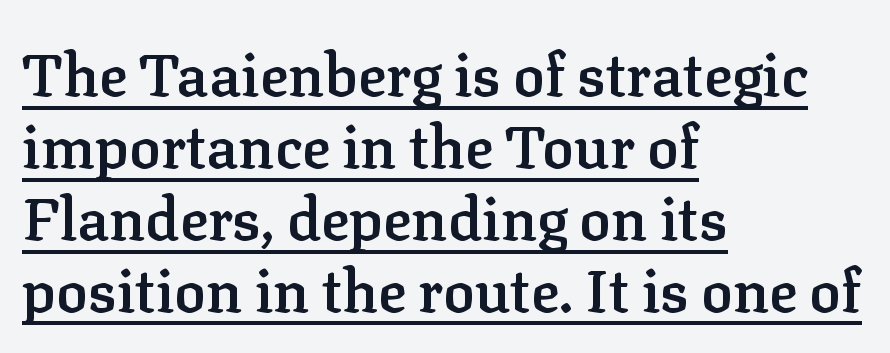
{"serif": "yes", "italic": "no", "bold": "semi", "weight": "semibold", "width": "normal", "stroke_contrast": "low", "x_height": "medium", "monospaced": "no", "underline": "yes", "align": "left", "line_spacing_ratio": 1.22, "letter_spacing": "normal", "letter_spacing_em": 0.0, "glyph_px": 59}
